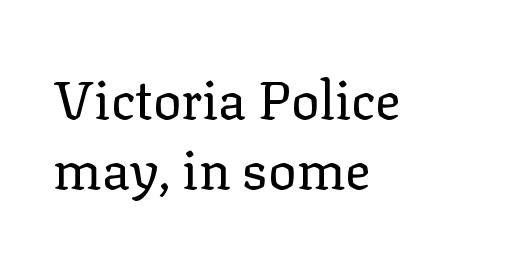
{"serif": "yes", "italic": "no", "bold": "no", "weight": "regular", "width": "normal", "stroke_contrast": "low", "x_height": "medium", "monospaced": "no", "underline": "no", "align": "left", "line_spacing": "normal", "line_spacing_ratio": 1.32, "letter_spacing": "normal", "letter_spacing_em": 0.0, "glyph_px": 53}
